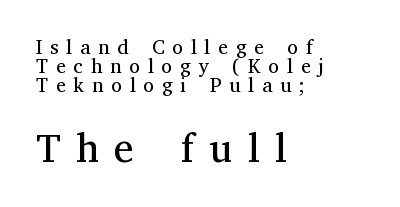
{"serif": "yes", "italic": "no", "bold": "no", "weight": "regular", "width": "normal", "stroke_contrast": "medium", "x_height": "medium", "monospaced": "no", "underline": "no", "align": "left", "line_spacing": "tight", "line_spacing_ratio": 0.96, "letter_spacing": "wide", "letter_spacing_em": 0.39, "larger_block": "second", "size_ratio": 2.0, "glyph_px": 40}
